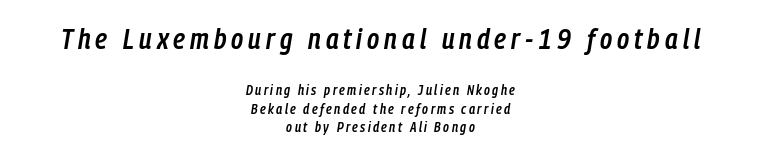
Q: Is the text bold? A: Semi-bold.
Q: Is the text italic (slanted)? A: Yes, it leans right by about 9 degrees.
Q: Is the text underlined? A: No.
Q: How is the paragraph aligned? A: Centered.
Q: Is the spacing between lines tight, normal or loose? A: Normal.
Q: Which block of text is set in a larger size, the first (top) or the second (bottom)? A: The first (top) one.
Q: Width (condensed, normal, or wide)? A: Condensed.
Q: Stroke contrast? A: Low.
Q: x-height? A: Medium.
Q: Monospaced? A: No.
